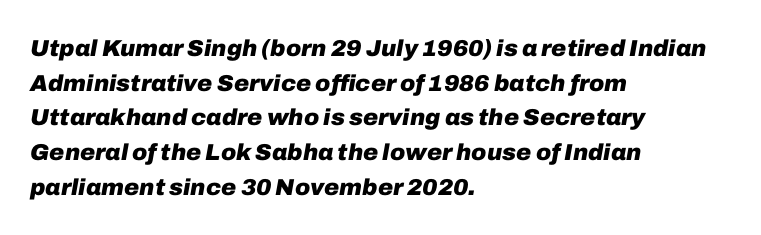
Q: Is the text bold? A: Yes.
Q: Is the text italic (slanted)? A: Yes, it leans right by about 10 degrees.
Q: Is the text underlined? A: No.
Q: How is the paragraph aligned? A: Left-aligned.
Q: Is the spacing between letters normal or unusually wide? A: Normal.
Q: Is the spacing between lines tight, normal or loose? A: Normal.
